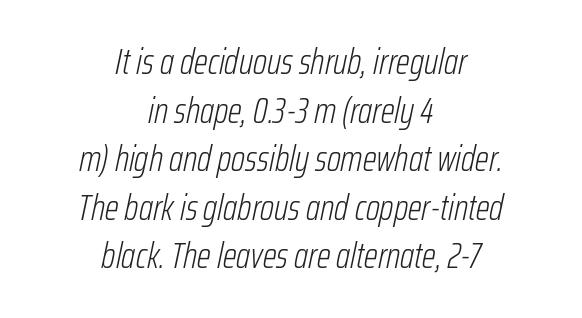
Tracking here is standard; glyphs follow each other at the usual distance. Regular leading. Varying glyph widths throughout — classic text-font behaviour. Is the stroke heavy? The answer is a plain regular-or-lighter. The rag falls on both sides of this text block equally.
